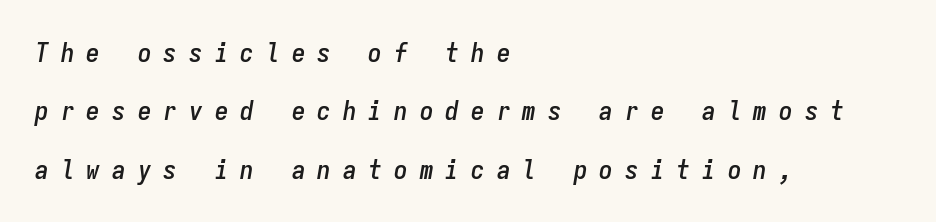
The image shows 27 px text type, italic (leaning right); set left-aligned, loose line spacing (2.16x), unusually wide letter spacing (+0.45 em), not underlined.
